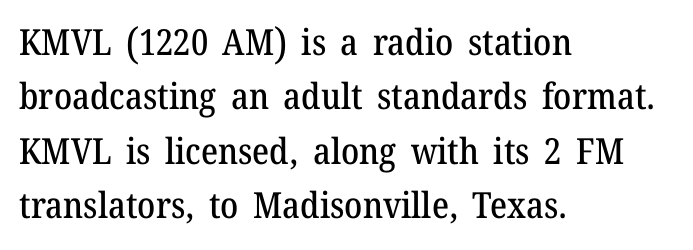
{"serif": "yes", "italic": "no", "width": "normal", "stroke_contrast": "medium", "x_height": "medium", "monospaced": "no", "underline": "no", "align": "left", "line_spacing": "normal", "line_spacing_ratio": 1.51, "letter_spacing": "normal", "letter_spacing_em": 0.0, "glyph_px": 36}
